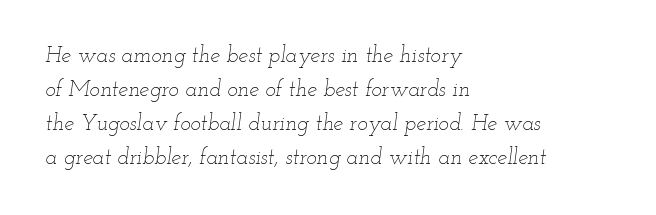
The image shows 22 px text type, italic (leaning right); set left-aligned, normal line spacing (1.54x), normal letter spacing, not underlined.
